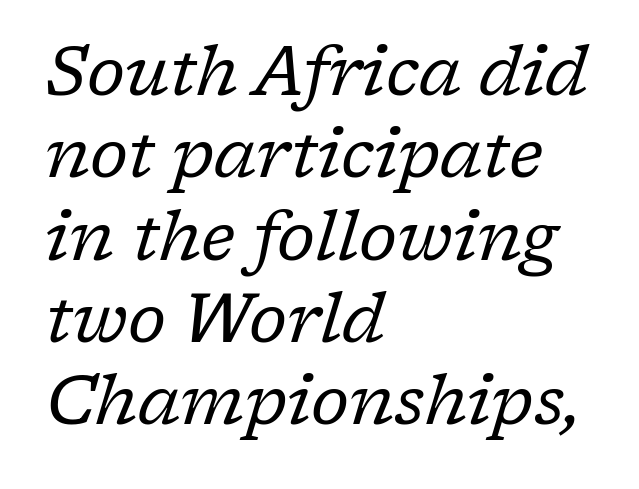
The weight would be labelled regular, book, light, or lighter still. Rendered with sloped, italic letterforms. The strip under each line holds only bare page. Default kerning and tracking; the words read as compact shapes. Which margin do the lines hug? The left one — the right edge is uneven. Little horizontal feet cap the strokes, marking this as serif type.
